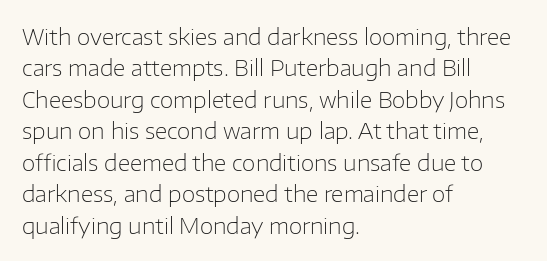
Q: Is the text bold? A: No.
Q: Is the text italic (slanted)? A: No, it is upright.
Q: Is the text underlined? A: No.
Q: How is the paragraph aligned? A: Left-aligned.
Q: Is the spacing between letters normal or unusually wide? A: Normal.
Q: Is the spacing between lines tight, normal or loose? A: Normal.
